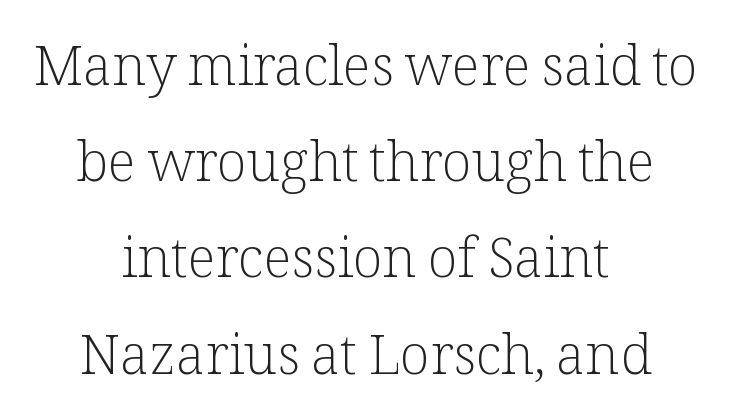
Q: Is the text bold? A: No.
Q: Is the text italic (slanted)? A: No, it is upright.
Q: Is the typeface a serif or a sans-serif typeface? A: Serif.
Q: Is the text underlined? A: No.
Q: How is the paragraph aligned? A: Centered.
Q: Is the spacing between letters normal or unusually wide? A: Normal.
Q: Width (condensed, normal, or wide)? A: Normal.
Q: Stroke contrast? A: Low.
Q: x-height? A: Medium.
Q: Monospaced? A: No.
